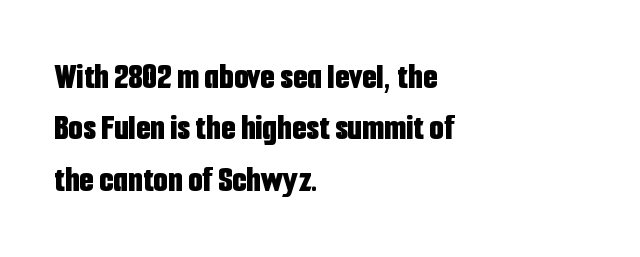
Words float on clear page, feet unadorned. The glyphs in this specimen are sans serif. You could not count columns in this text — the font is proportionally spaced. The lettering holds an erect, upright posture throughout. On the weight axis this lands at bold, roughly 700.
